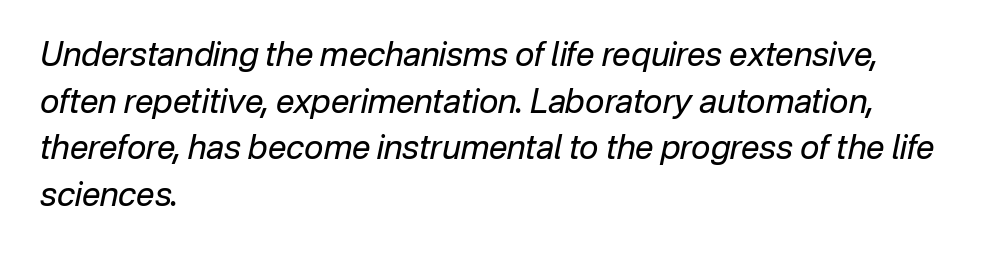
{"italic": "yes", "lean": "right", "slant_degrees": 12, "bold": "no", "weight": "regular", "width": "normal", "stroke_contrast": "low", "x_height": "medium", "monospaced": "no", "underline": "no", "align": "left", "line_spacing": "normal", "line_spacing_ratio": 1.41, "letter_spacing": "normal", "letter_spacing_em": 0.0, "glyph_px": 33}
